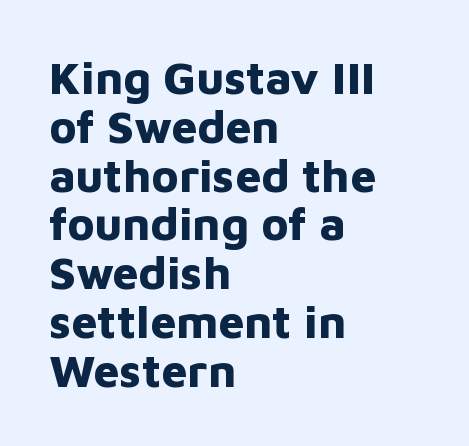
{"serif": "no", "italic": "no", "bold": "yes", "weight": "bold", "width": "normal", "stroke_contrast": "low", "x_height": "medium", "monospaced": "no", "underline": "no", "align": "left", "line_spacing": "tight", "line_spacing_ratio": 1.06, "letter_spacing": "normal", "letter_spacing_em": 0.0, "glyph_px": 46}
